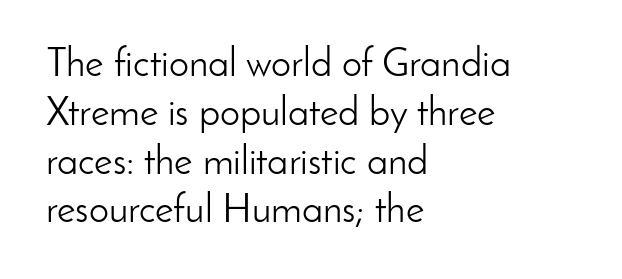
{"serif": "no", "italic": "no", "bold": "no", "weight": "light", "width": "normal", "stroke_contrast": "low", "x_height": "small", "monospaced": "no", "underline": "no", "align": "left", "line_spacing_ratio": 1.22, "letter_spacing": "normal", "letter_spacing_em": 0.0, "glyph_px": 40}
